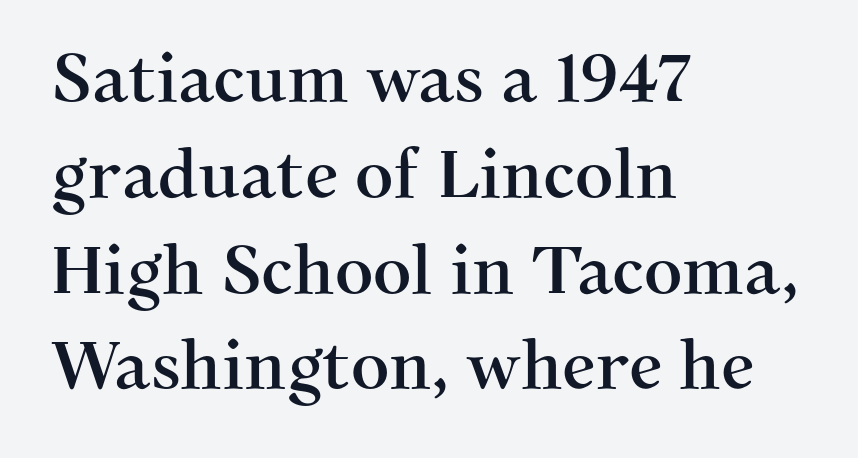
{"serif": "yes", "italic": "no", "width": "normal", "stroke_contrast": "medium", "x_height": "medium", "monospaced": "no", "underline": "no", "align": "left", "line_spacing": "normal", "line_spacing_ratio": 1.43, "letter_spacing": "normal", "letter_spacing_em": 0.0, "glyph_px": 67}
